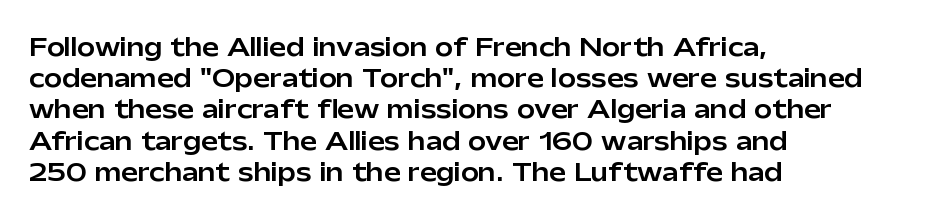
{"italic": "no", "underline": "no", "align": "left", "line_spacing": "normal", "line_spacing_ratio": 1.3, "letter_spacing": "normal", "letter_spacing_em": 0.0, "glyph_px": 24}
